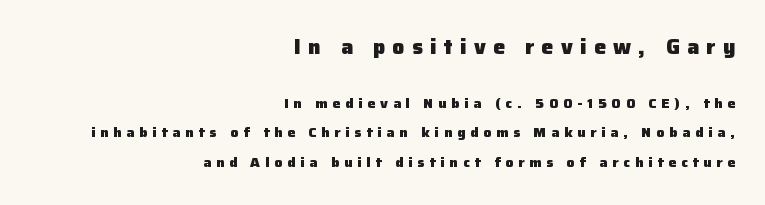
{"italic": "no", "bold": "yes", "underline": "no", "align": "right", "line_spacing": "loose", "line_spacing_ratio": 2.13, "letter_spacing": "wide", "letter_spacing_em": 0.35, "larger_block": "first", "size_ratio": 1.5, "glyph_px": 21}
